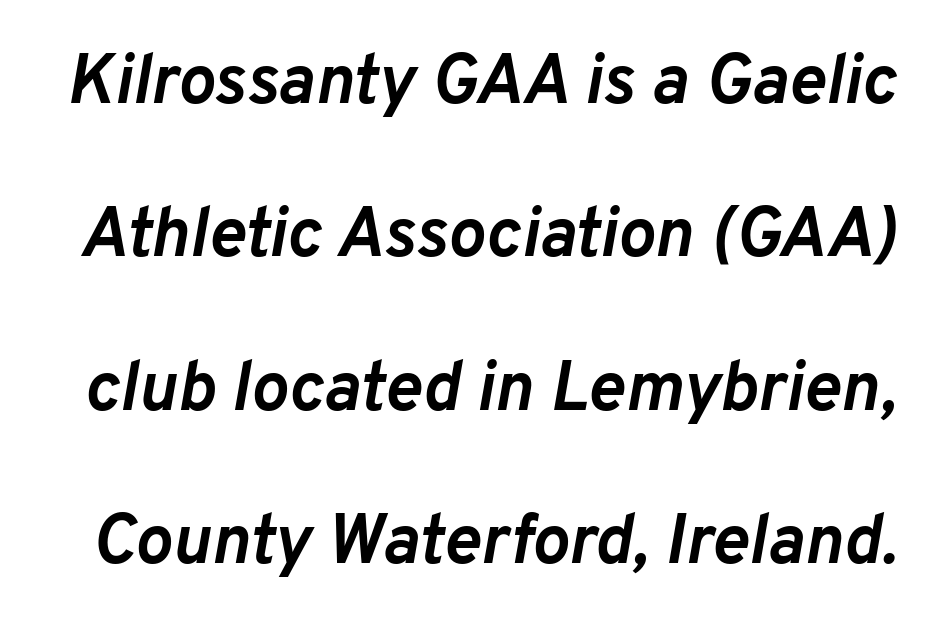
{"italic": "yes", "lean": "right", "slant_degrees": 10, "bold": "yes", "weight": "semibold", "width": "normal", "stroke_contrast": "low", "x_height": "medium", "monospaced": "no", "underline": "no", "line_spacing": "loose", "line_spacing_ratio": 2.19, "letter_spacing": "normal", "letter_spacing_em": 0.0, "glyph_px": 70}
